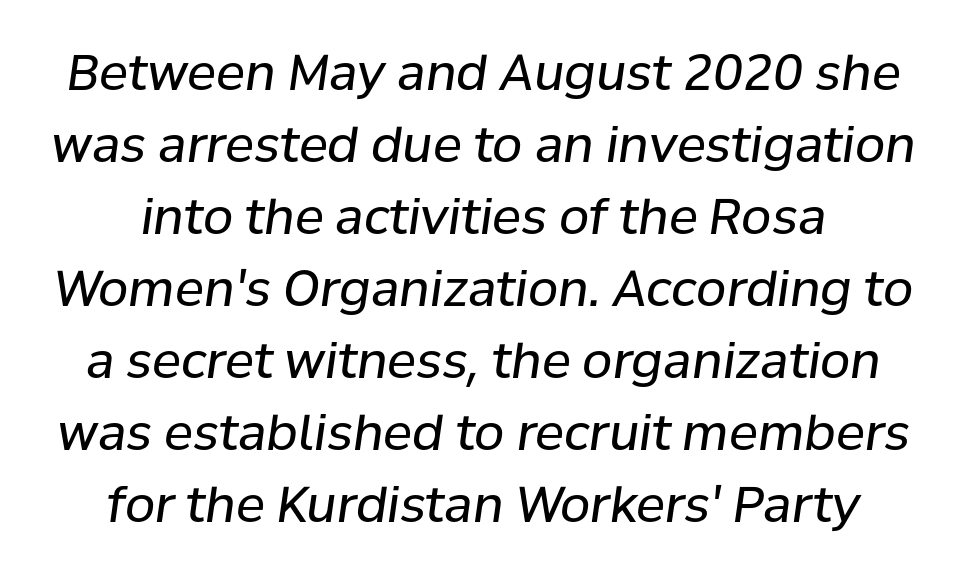
The lines are quadded center. Stroke thickness stays within the range of a standard reading face or lighter. The passage shown has conventional tracking throughout. Do the characters align in a grid? No, the font is proportional. Interline gaps are of average width in this sample.
